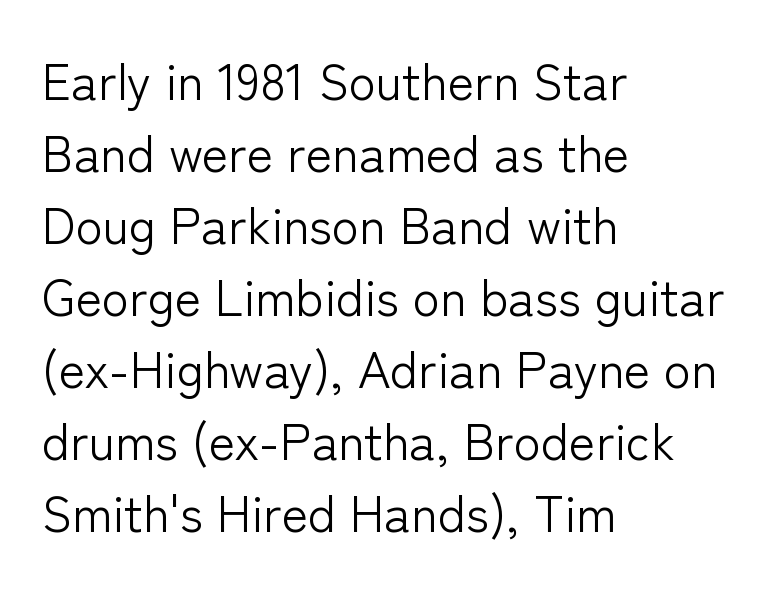
Any mark beneath the type? The region is blank. Heft: none added — not bold. No feet cap the strokes, marking this as sans-serif type. Does the leading feel generous? No, just average. The compositor pushed each line to the left boundary. You could call the tracking neutral — neither tight nor loose.
